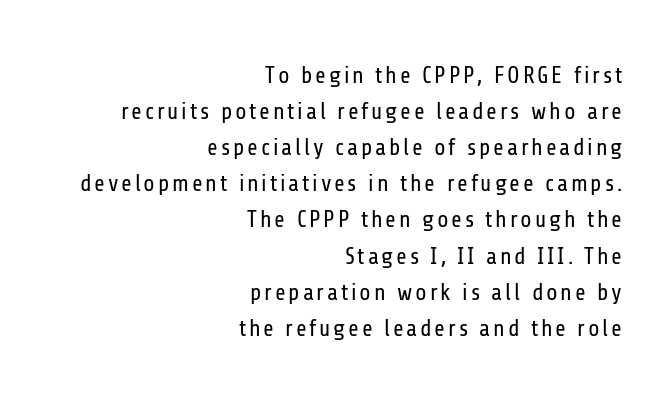
Q: Is the text bold? A: No.
Q: Is the text italic (slanted)? A: No, it is upright.
Q: Is the text underlined? A: No.
Q: How is the paragraph aligned? A: Right-aligned.
Q: Is the spacing between lines tight, normal or loose? A: Normal.
